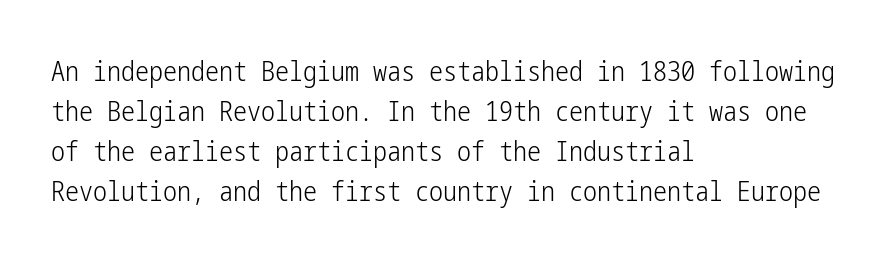
The image shows 28 px light, condensed sans-serif type, upright; set left-aligned, normal line spacing (1.43x), normal letter spacing, not underlined; low stroke contrast and a medium x-height.
